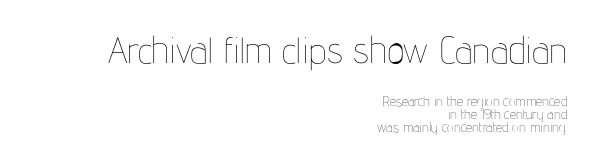
Q: Is the text bold? A: No.
Q: Is the text italic (slanted)? A: No, it is upright.
Q: Is the text underlined? A: No.
Q: How is the paragraph aligned? A: Right-aligned.
Q: Is the spacing between letters normal or unusually wide? A: Normal.
Q: Is the spacing between lines tight, normal or loose? A: Tight.
Q: Which block of text is set in a larger size, the first (top) or the second (bottom)? A: The first (top) one.
Q: Width (condensed, normal, or wide)? A: Condensed.
Q: Stroke contrast? A: Low.
Q: x-height? A: Medium.
Q: Monospaced? A: No.
